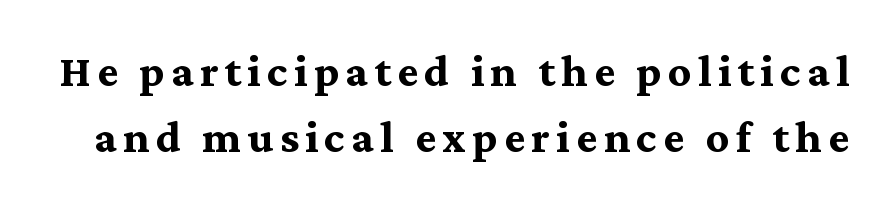
Its strokes are broad and dark, the hallmark of bold type. Quick note: not italic, upright. Each letter keeps its own natural width here, so spacing adapts to shape. This is serif lettering, the kind often seen in printed books. Honestly, there is no underline to notice here at all.
